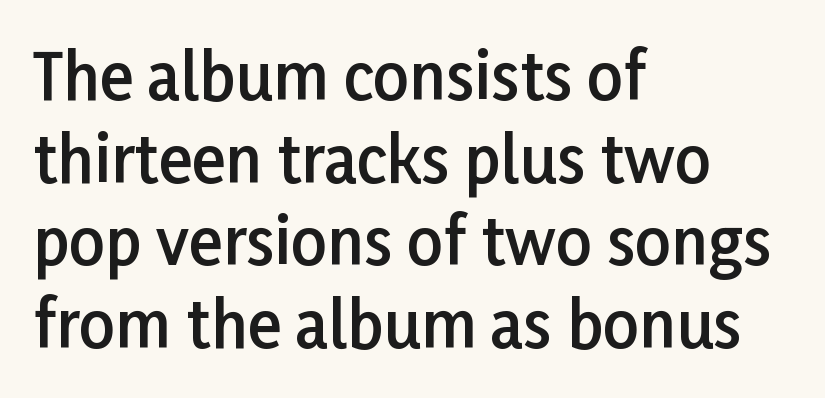
Upright lettering throughout. Observe the absence of serifs on each vertical stroke in this sample. Does the leading feel generous? No, just average. Does the copy run flush right? No — it runs flush left. The gap between lines stays unmarked. The letters advance in unequal steps, a hallmark of proportional type.
